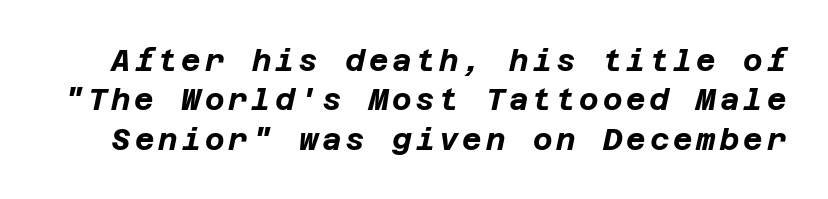
The image shows 30 px bold type, italic (leaning right); set normal line spacing (1.31x), not underlined; low stroke contrast and a large x-height.
